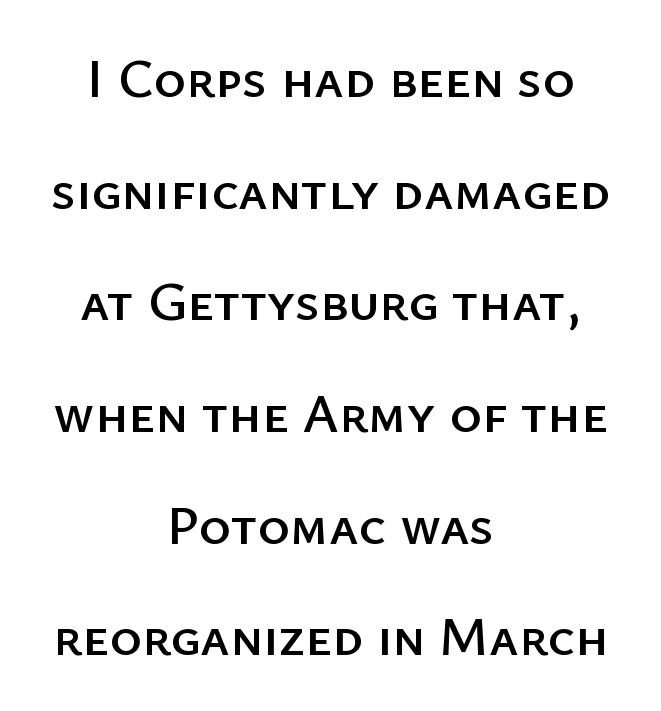
Q: Is the text italic (slanted)? A: No, it is upright.
Q: Is the typeface a serif or a sans-serif typeface? A: Sans-serif.
Q: Is the text underlined? A: No.
Q: How is the paragraph aligned? A: Centered.
Q: Is the spacing between letters normal or unusually wide? A: Normal.
Q: Is the spacing between lines tight, normal or loose? A: Loose.
Q: Width (condensed, normal, or wide)? A: Normal.
Q: Stroke contrast? A: Low.
Q: x-height? A: Medium.
Q: Monospaced? A: No.
